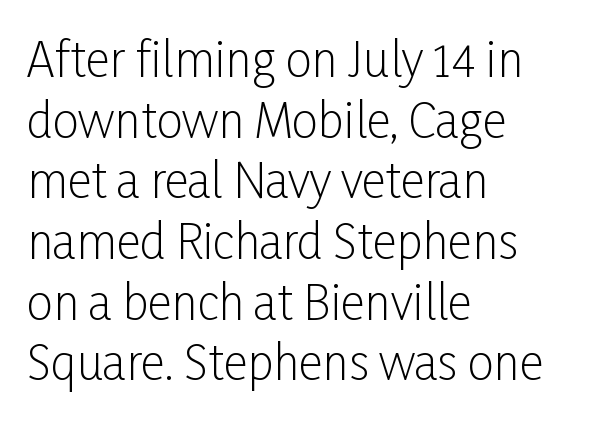
Q: Is the text bold? A: No.
Q: Is the text italic (slanted)? A: No, it is upright.
Q: Is the typeface a serif or a sans-serif typeface? A: Sans-serif.
Q: Is the text underlined? A: No.
Q: How is the paragraph aligned? A: Left-aligned.
Q: Is the spacing between letters normal or unusually wide? A: Normal.
Q: Is the spacing between lines tight, normal or loose? A: Normal.
Q: Width (condensed, normal, or wide)? A: Condensed.
Q: Stroke contrast? A: Low.
Q: x-height? A: Medium.
Q: Monospaced? A: No.
